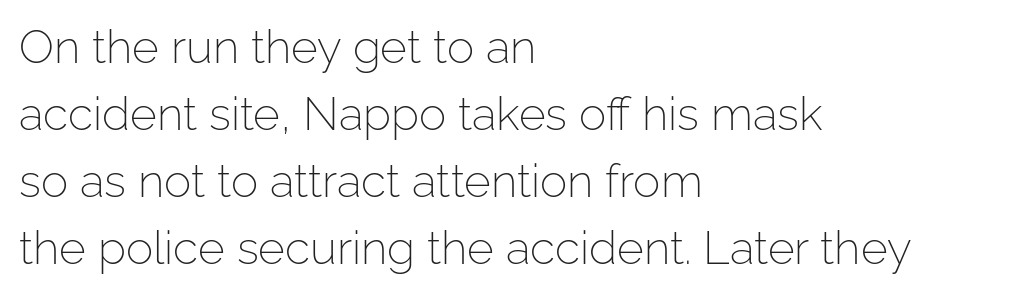
The image shows 46 px light sans-serif type, upright; set left-aligned, normal line spacing (1.46x), normal letter spacing, not underlined; low stroke contrast and a medium x-height.
